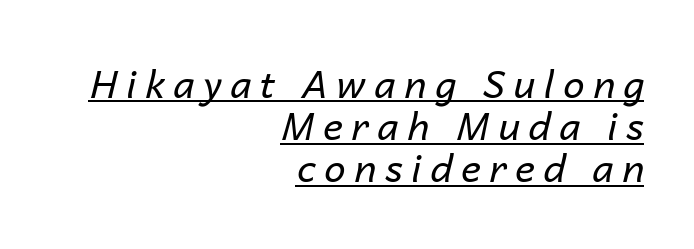
The image shows 38 px regular-weight type, italic (leaning right); set right-aligned, tight line spacing (1.11x), unusually wide letter spacing (+0.23 em), underlined; low stroke contrast and a medium x-height.
